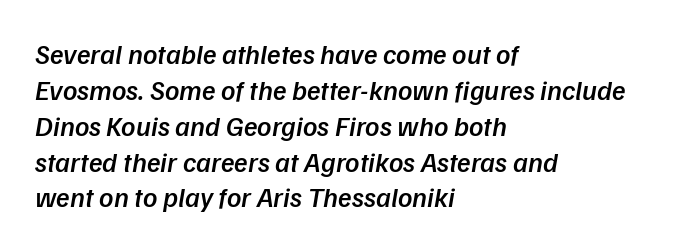
Q: Is the text bold? A: Semi-bold.
Q: Is the typeface a serif or a sans-serif typeface? A: Sans-serif.
Q: Is the text underlined? A: No.
Q: How is the paragraph aligned? A: Left-aligned.
Q: Is the spacing between letters normal or unusually wide? A: Normal.
Q: Is the spacing between lines tight, normal or loose? A: Normal.
Q: Width (condensed, normal, or wide)? A: Normal.
Q: Stroke contrast? A: Low.
Q: x-height? A: Medium.
Q: Monospaced? A: No.
